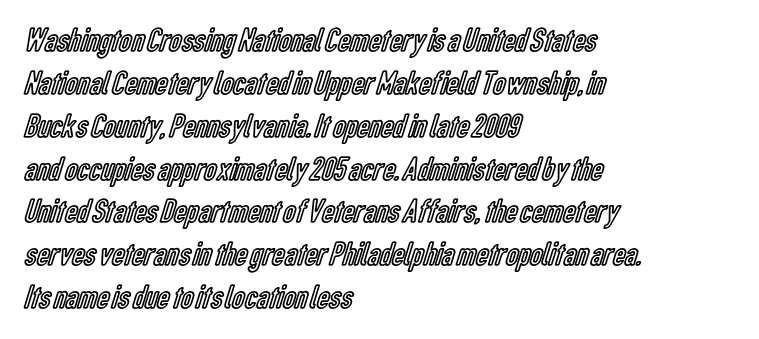
This sample uses plain, unmodified letter spacing. Has an underline been added? It has not. Leading matches the norm, producing a regular column. In CSS terms this would be text-align: left.
